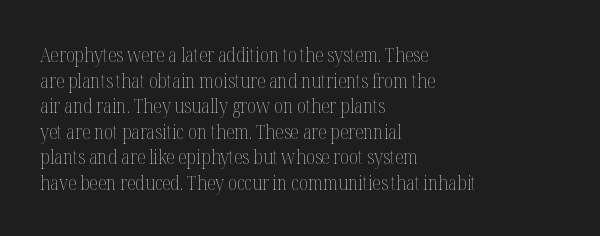
The weight would be labelled regular, book, light, or lighter still. Tall strokes in this sample are plumb rather than angled. These lines stack with their left ends in a neat column. Unmarked baselines from the first word to the last. Regular leading. A typesetter would call this zero additional tracking.
